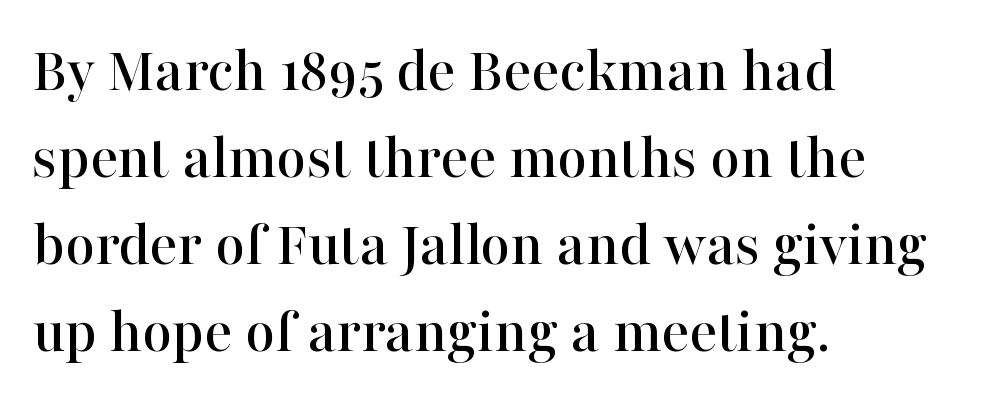
Q: Is the text italic (slanted)? A: No, it is upright.
Q: Is the typeface a serif or a sans-serif typeface? A: Serif.
Q: Is the text underlined? A: No.
Q: How is the paragraph aligned? A: Left-aligned.
Q: Is the spacing between letters normal or unusually wide? A: Normal.
Q: Is the spacing between lines tight, normal or loose? A: Normal.
Q: Width (condensed, normal, or wide)? A: Normal.
Q: Stroke contrast? A: High.
Q: x-height? A: Medium.
Q: Monospaced? A: No.
